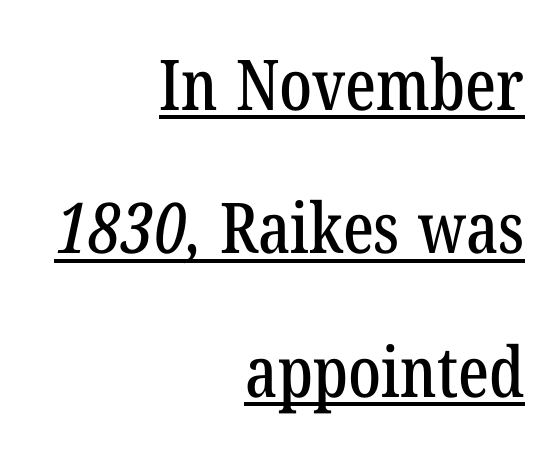
This is underlined copy, the kind a proofreader might mark for attention. Regarding serifs, this sample has them. Right-aligned paragraph, ragged on the left. Each new line begins a long way beneath the previous one. Each word holds together tightly as a unit, with standard inter-letter gaps.
